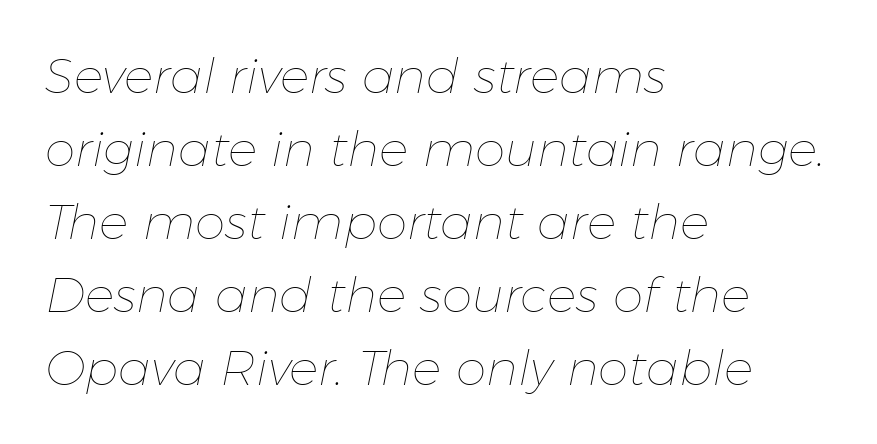
The lines in this sample share a left origin and differ only in where they stop. Proportional: the letters do not fall into vertical columns. Bold? No — there's no thickening of the strokes. Spacing between characters is what you'd get straight out of the box.
